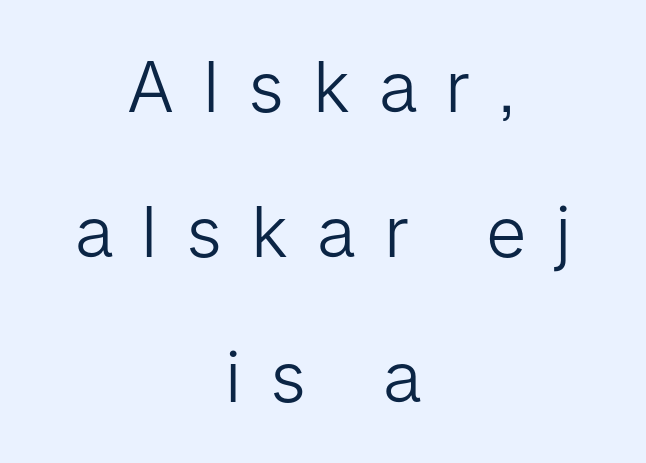
{"serif": "no", "italic": "no", "bold": "no", "weight": "light", "width": "normal", "stroke_contrast": "low", "x_height": "medium", "monospaced": "no", "underline": "no", "align": "center", "line_spacing": "loose", "line_spacing_ratio": 2.07, "letter_spacing": "wide", "letter_spacing_em": 0.41, "glyph_px": 70}
